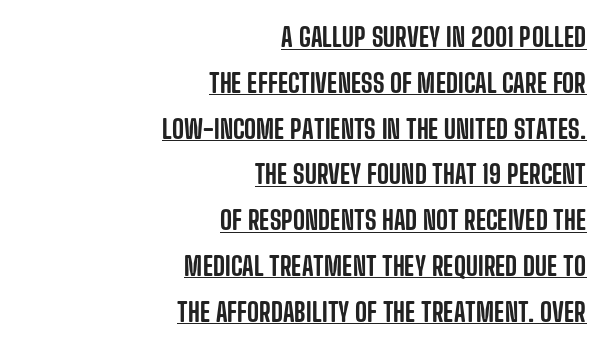
Q: Is the text italic (slanted)? A: No, it is upright.
Q: Is the text underlined? A: Yes.
Q: How is the paragraph aligned? A: Right-aligned.
Q: Is the spacing between letters normal or unusually wide? A: Normal.
